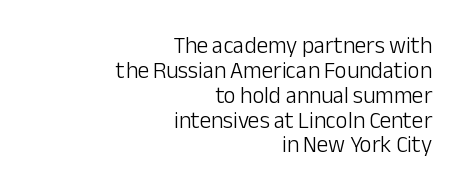
Q: Is the text bold? A: No.
Q: Is the text italic (slanted)? A: No, it is upright.
Q: Is the text underlined? A: No.
Q: How is the paragraph aligned? A: Right-aligned.
Q: Is the spacing between letters normal or unusually wide? A: Normal.
Q: Is the spacing between lines tight, normal or loose? A: Tight.
